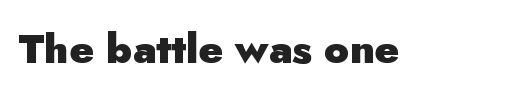
{"serif": "no", "italic": "no", "bold": "yes", "weight": "heavy", "width": "normal", "stroke_contrast": "low", "x_height": "small", "monospaced": "no", "underline": "no", "letter_spacing": "normal", "letter_spacing_em": 0.0, "glyph_px": 41}
